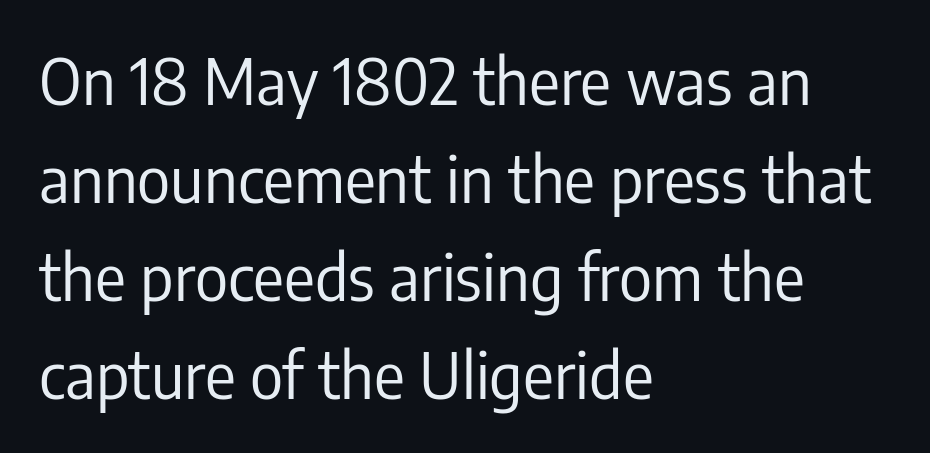
{"serif": "no", "italic": "no", "bold": "no", "weight": "regular", "width": "condensed", "stroke_contrast": "low", "x_height": "medium", "monospaced": "no", "underline": "no", "align": "left", "line_spacing": "normal", "line_spacing_ratio": 1.53, "letter_spacing": "normal", "letter_spacing_em": 0.0, "glyph_px": 64}
